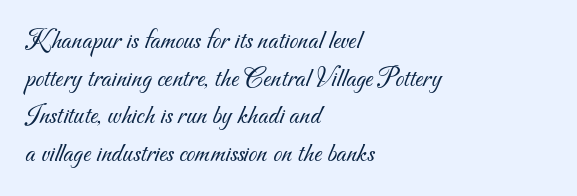
{"serif": "no", "bold": "no", "weight": "light", "width": "normal", "stroke_contrast": "medium", "x_height": "small", "monospaced": "no", "underline": "no", "align": "left", "line_spacing": "normal", "line_spacing_ratio": 1.34, "letter_spacing": "normal", "letter_spacing_em": 0.0, "glyph_px": 28}
